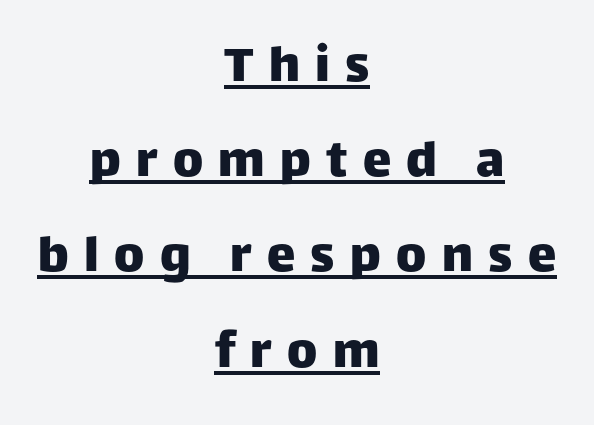
Someone cranked the tracking dial way up on this one. How would I describe the line gaps? Plain and ordinary. This sample carries an underscore along the baseline area. Is this a sans? Yes — the strokes have no serifs. The letters stand straight up with perfectly vertical stems.
